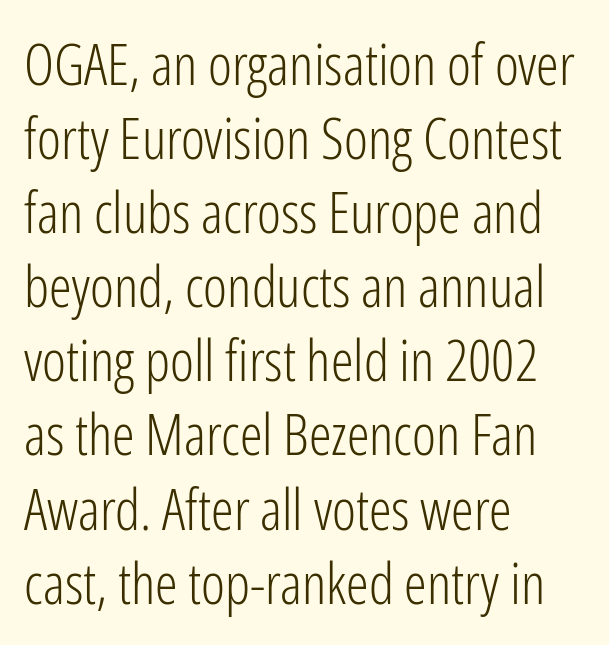
{"serif": "no", "italic": "no", "bold": "no", "weight": "light", "width": "condensed", "stroke_contrast": "low", "x_height": "medium", "monospaced": "no", "underline": "no", "align": "left", "line_spacing": "normal", "line_spacing_ratio": 1.3, "letter_spacing": "normal", "letter_spacing_em": 0.0, "glyph_px": 57}
